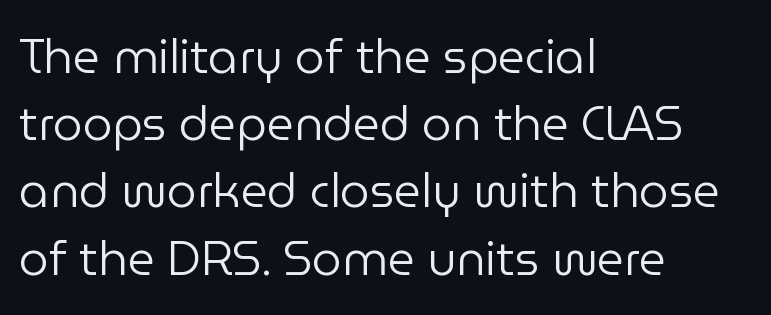
The image shows 47 px regular-weight sans-serif type, upright; set left-aligned, normal line spacing (1.43x), normal letter spacing, not underlined; low stroke contrast and a medium x-height.
